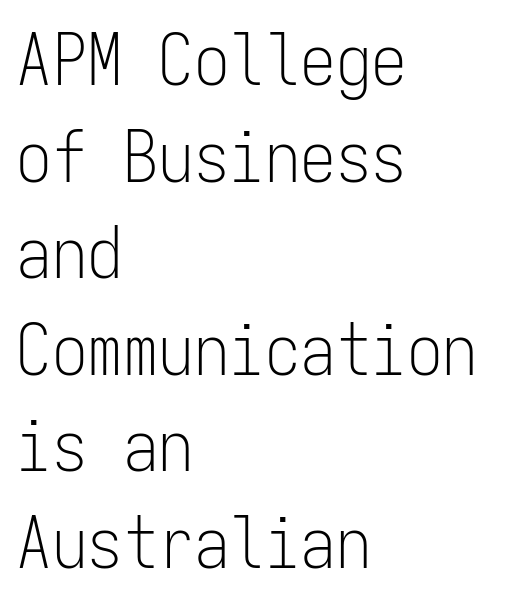
{"serif": "no", "italic": "no", "bold": "no", "weight": "light", "width": "condensed", "stroke_contrast": "low", "x_height": "medium", "monospaced": "yes", "underline": "no", "align": "left", "line_spacing": "normal", "line_spacing_ratio": 1.36, "letter_spacing": "normal", "letter_spacing_em": 0.0, "glyph_px": 71}
